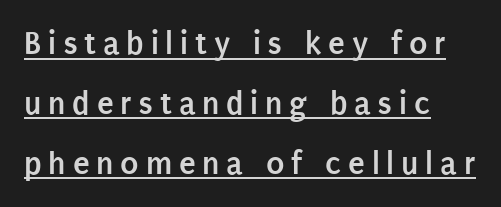
{"serif": "no", "italic": "no", "bold": "yes", "weight": "semibold", "width": "condensed", "stroke_contrast": "low", "x_height": "large", "monospaced": "no", "underline": "yes", "align": "left", "line_spacing_ratio": 1.76, "letter_spacing": "wide", "letter_spacing_em": 0.2, "glyph_px": 34}
